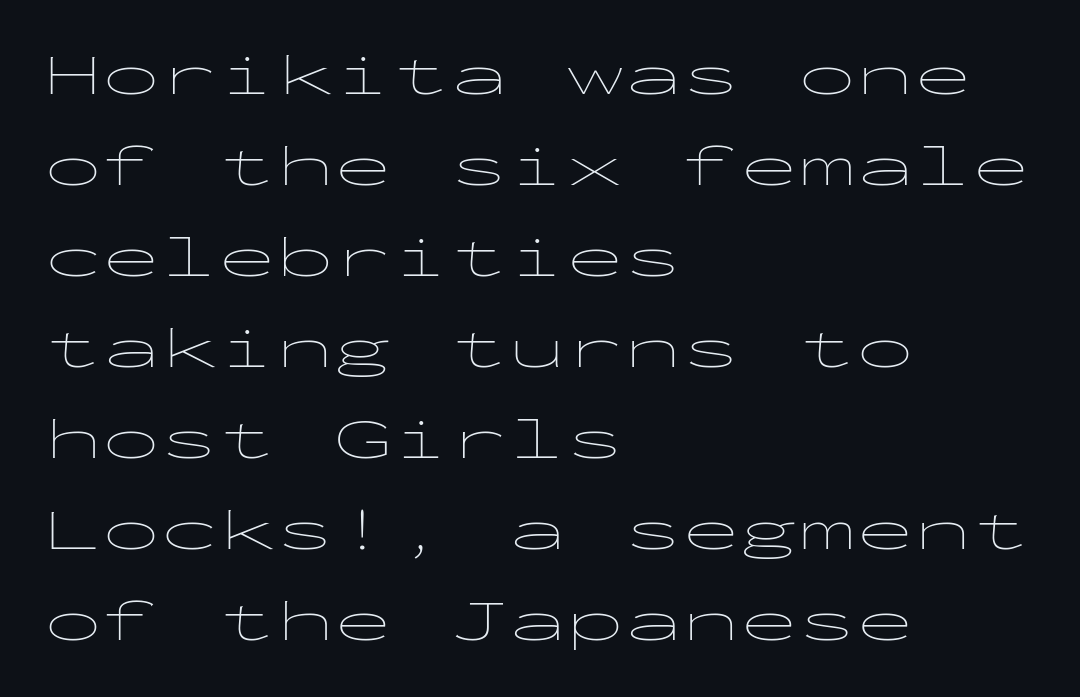
The image shows 58 px thin, wide sans-serif type, upright, monospaced; set left-aligned, normal line spacing (1.57x), normal letter spacing, not underlined; low stroke contrast and a medium x-height.
